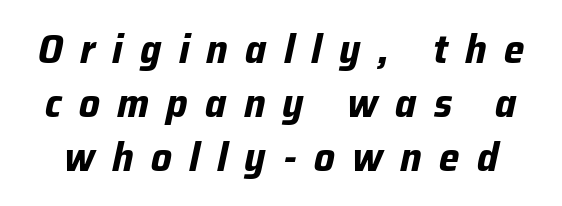
The image shows 41 px bold type, italic (leaning right); set normal line spacing (1.32x), unusually wide letter spacing (+0.42 em), not underlined; low stroke contrast and a medium x-height.
